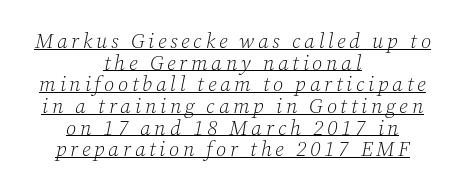
Q: Is the text bold? A: No.
Q: Is the text italic (slanted)? A: Yes, it leans right by about 12 degrees.
Q: Is the text underlined? A: Yes.
Q: How is the paragraph aligned? A: Centered.
Q: Is the spacing between lines tight, normal or loose? A: Tight.
